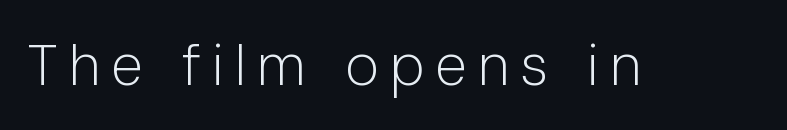
The letters carry no serifs — their stems end cleanly without finishing strokes. Letters have the restrained weight of plain body copy at most. Check the space under the baseline: it is left empty. Looks like regular typesetting: each glyph gets only the width it needs. The specimen reads as upright at a glance.
